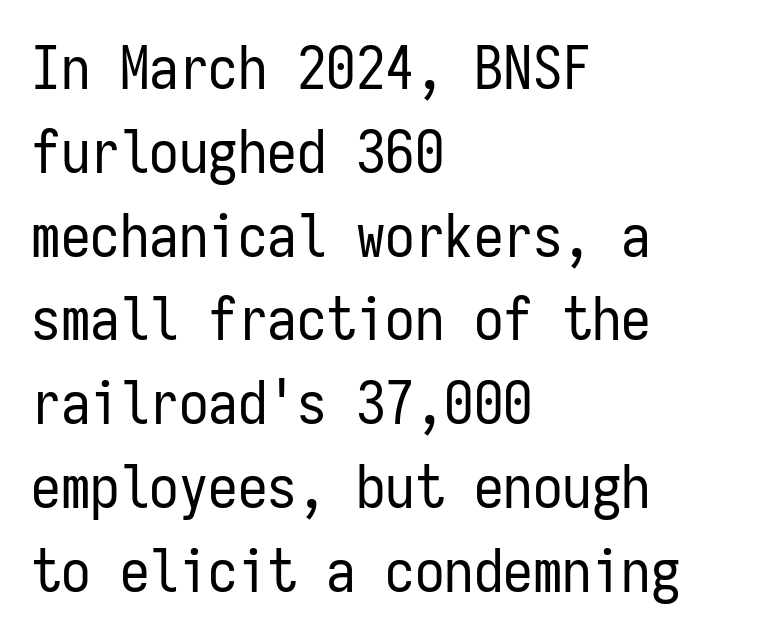
{"serif": "no", "italic": "no", "bold": "no", "weight": "regular", "width": "condensed", "stroke_contrast": "low", "x_height": "medium", "monospaced": "yes", "underline": "no", "align": "left", "line_spacing": "normal", "line_spacing_ratio": 1.42, "letter_spacing": "normal", "letter_spacing_em": 0.0, "glyph_px": 59}
